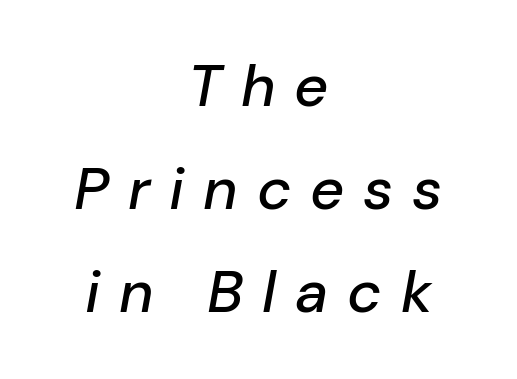
Q: Is the text italic (slanted)? A: Yes, it leans right by about 10 degrees.
Q: Is the text underlined? A: No.
Q: How is the paragraph aligned? A: Centered.
Q: Is the spacing between letters normal or unusually wide? A: Unusually wide.
Q: Width (condensed, normal, or wide)? A: Normal.
Q: Stroke contrast? A: Low.
Q: x-height? A: Medium.
Q: Monospaced? A: No.
